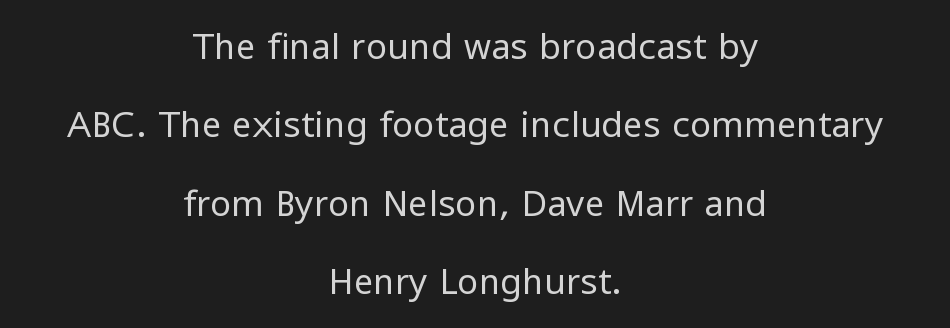
The image shows 35 px regular-weight sans-serif type, upright; set centered, loose line spacing (2.24x), normal letter spacing, not underlined; low stroke contrast and a medium x-height.
